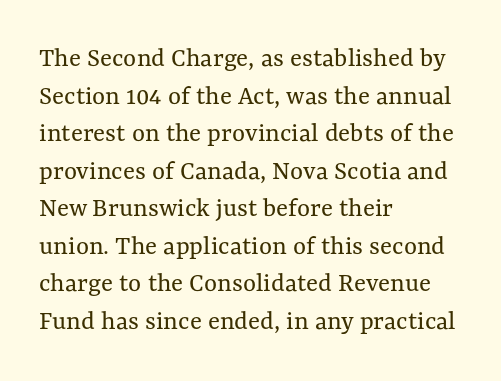
The tracking reads as untouched default to a designer's eye. Looks like regular typesetting: each glyph gets only the width it needs. Any mark beneath the type? The region is blank. Line beginnings align vertically; line endings do not. The strokes are not fattened; the text isn't bold.
